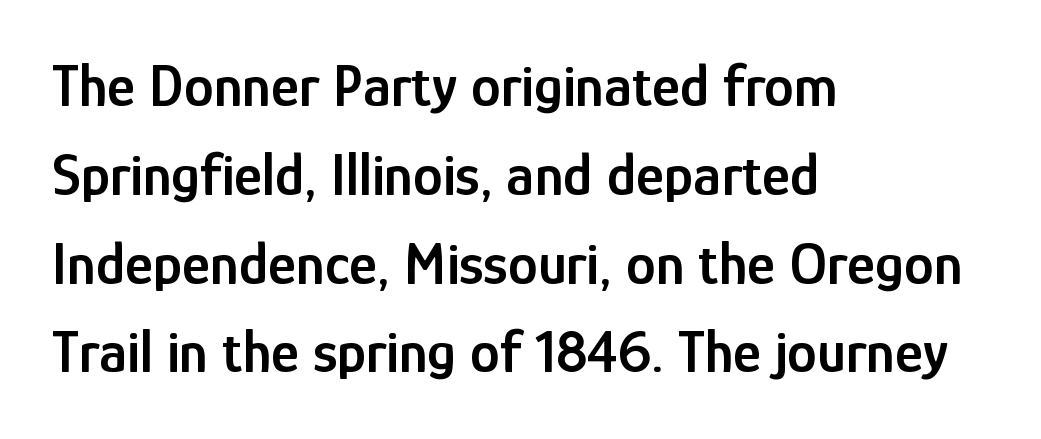
{"serif": "no", "italic": "no", "bold": "semi", "weight": "semibold", "width": "condensed", "stroke_contrast": "low", "x_height": "medium", "monospaced": "no", "underline": "no", "align": "left", "line_spacing": "normal", "line_spacing_ratio": 1.48, "letter_spacing": "normal", "letter_spacing_em": 0.0, "glyph_px": 60}
